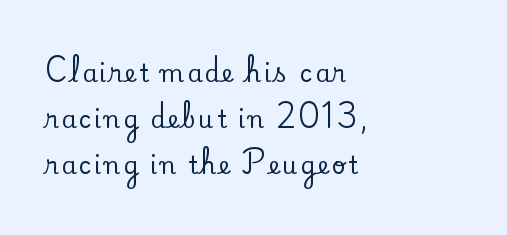
Q: Is the text italic (slanted)? A: No, it is upright.
Q: Is the text underlined? A: No.
Q: How is the paragraph aligned? A: Left-aligned.
Q: Is the spacing between lines tight, normal or loose? A: Loose.
